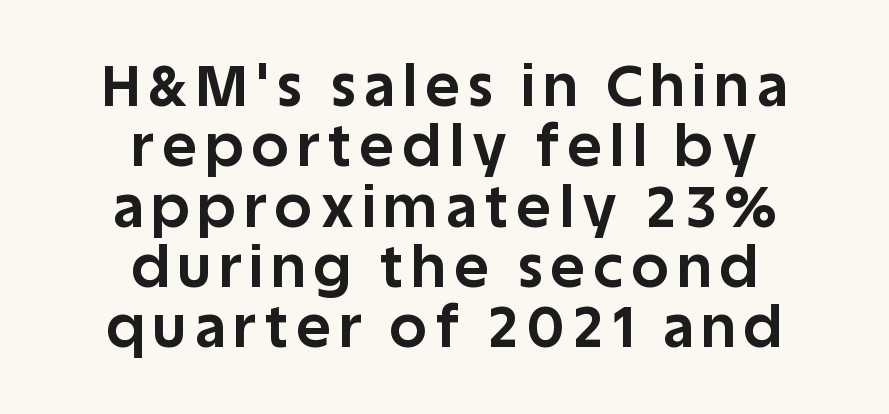
Q: Is the text bold? A: Yes.
Q: Is the text italic (slanted)? A: No, it is upright.
Q: Is the typeface a serif or a sans-serif typeface? A: Sans-serif.
Q: Is the text underlined? A: No.
Q: How is the paragraph aligned? A: Centered.
Q: Is the spacing between lines tight, normal or loose? A: Tight.
Q: Width (condensed, normal, or wide)? A: Normal.
Q: Stroke contrast? A: Low.
Q: x-height? A: Large.
Q: Monospaced? A: No.
